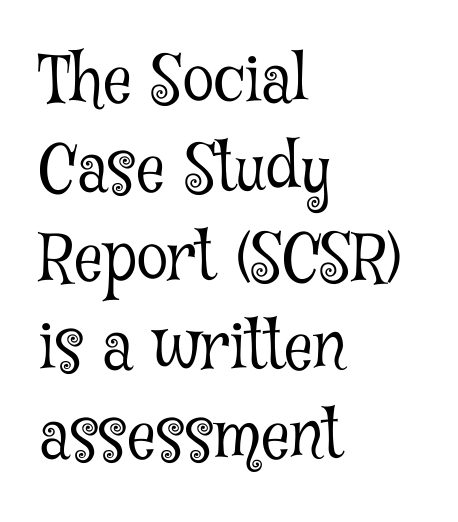
The image shows 64 px light, condensed serif type, upright; set left-aligned, normal line spacing (1.39x), normal letter spacing, not underlined; low stroke contrast and a medium x-height.
